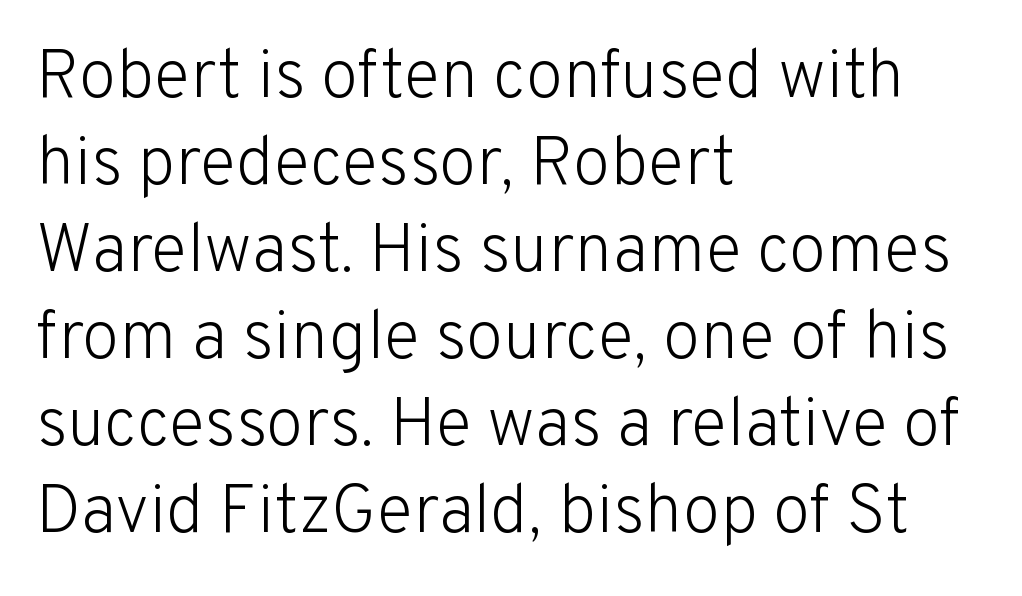
{"serif": "no", "italic": "no", "bold": "no", "weight": "light", "width": "normal", "stroke_contrast": "low", "x_height": "medium", "monospaced": "no", "underline": "no", "align": "left", "line_spacing": "normal", "line_spacing_ratio": 1.28, "letter_spacing": "normal", "letter_spacing_em": 0.0, "glyph_px": 68}
